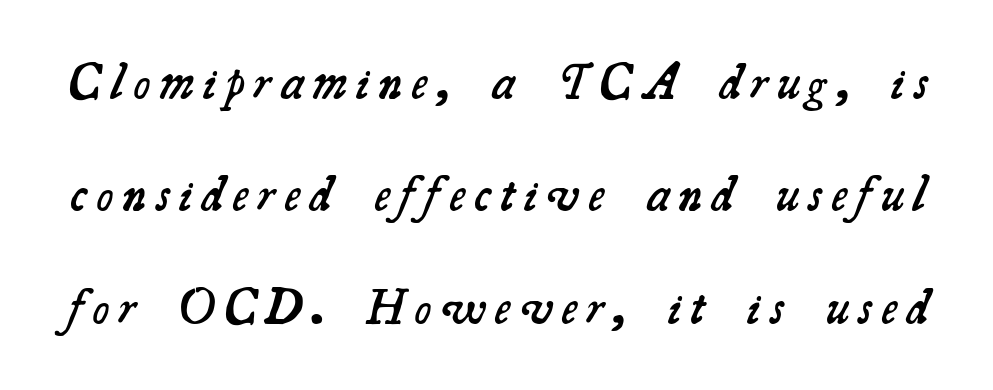
The image shows 50 px semibold serif type; set loose line spacing (2.25x), unusually wide letter spacing (+0.2 em), not underlined; medium stroke contrast and a small x-height.
